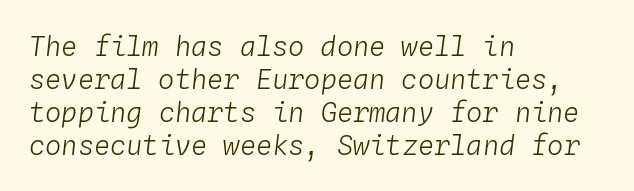
The image shows 27 px text type, italic (leaning right); set left-aligned, line spacing 1.22x, normal letter spacing, not underlined.
